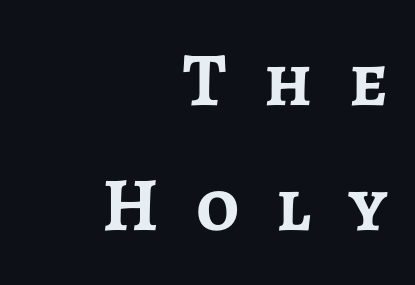
Is there much room between lines? A standard amount, neither cramped nor airy. I'd call this a sans setting — the letters go barefoot. This sample uses an upright cut, with every glyph sitting square on the baseline. Is this a fixed-width face? No — the glyphs have proportional, varying widths. Someone cranked the tracking dial way up on this one.
